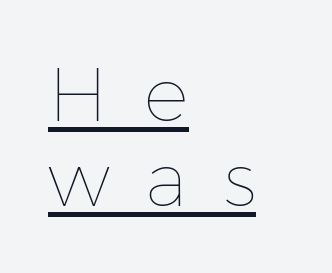
{"italic": "no", "bold": "no", "weight": "thin", "width": "normal", "stroke_contrast": "low", "x_height": "medium", "monospaced": "no", "underline": "yes", "align": "left", "line_spacing": "tight", "line_spacing_ratio": 1.13, "letter_spacing": "wide", "letter_spacing_em": 0.48, "glyph_px": 75}
